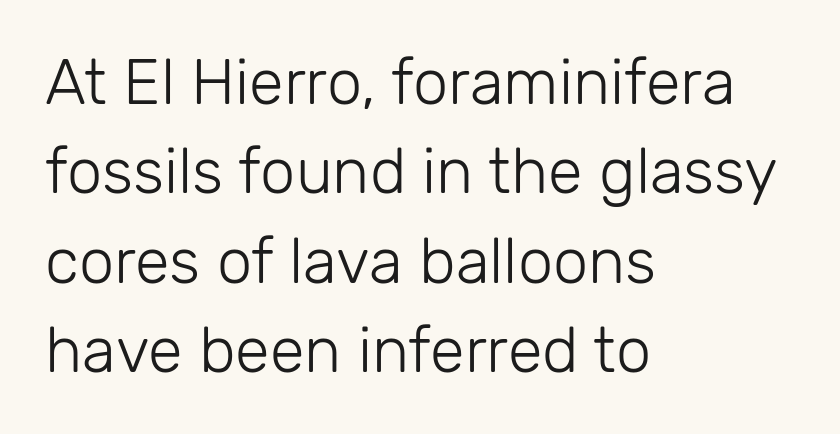
Is this a fixed-width face? No — the glyphs have proportional, varying widths. Nothing heavy about these letters — not bold at all. The font family rendered here belongs to the sans-serif group. The gap between lines stays unmarked.
